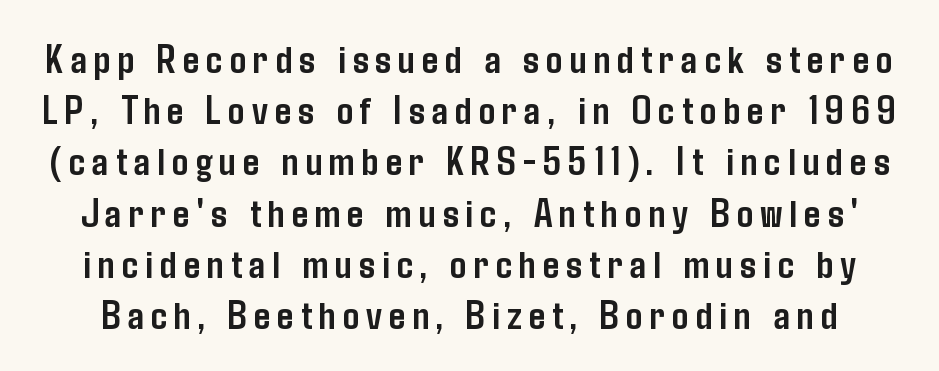
The rendering shows plain stroke endings on the letterforms — a sans-serif design. What's the leading like? Ordinary, nothing unusual. Chunky letters — that's bold for sure. The letters advance in unequal steps, a hallmark of proportional type. Rendered with straight, roman letterforms. Only glyphs here, with clear space below each row.
